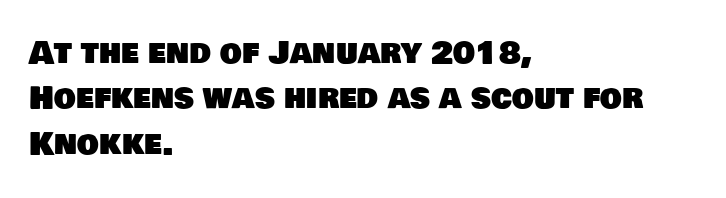
Q: Is the typeface a serif or a sans-serif typeface? A: Sans-serif.
Q: Is the text underlined? A: No.
Q: How is the paragraph aligned? A: Left-aligned.
Q: Is the spacing between letters normal or unusually wide? A: Normal.
Q: Is the spacing between lines tight, normal or loose? A: Normal.
Q: Width (condensed, normal, or wide)? A: Normal.
Q: Stroke contrast? A: Low.
Q: x-height? A: Large.
Q: Monospaced? A: No.
